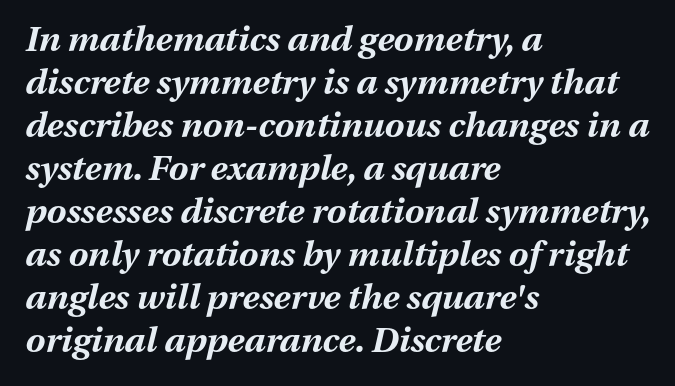
Q: Is the text bold? A: Yes.
Q: Is the text italic (slanted)? A: Yes, it leans right by about 13 degrees.
Q: Is the text underlined? A: No.
Q: How is the paragraph aligned? A: Left-aligned.
Q: Is the spacing between letters normal or unusually wide? A: Normal.
Q: Width (condensed, normal, or wide)? A: Normal.
Q: Stroke contrast? A: Medium.
Q: x-height? A: Medium.
Q: Monospaced? A: No.
